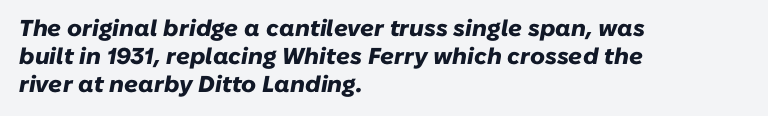
{"italic": "yes", "lean": "right", "slant_degrees": 10, "bold": "yes", "underline": "no", "align": "left", "line_spacing_ratio": 1.21, "letter_spacing": "normal", "letter_spacing_em": 0.0, "glyph_px": 23}
